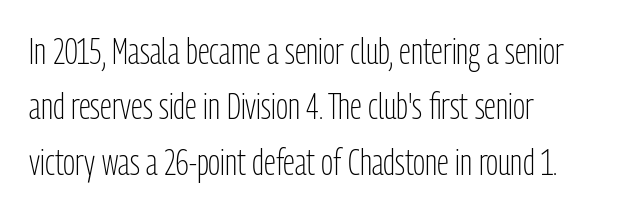
A typesetter would call this proportional, since set widths differ per character. Regarding serifs, this sample does without them. Stems here are at most as thick as an everyday book face. The leading is moderate, giving the passage an even texture.
